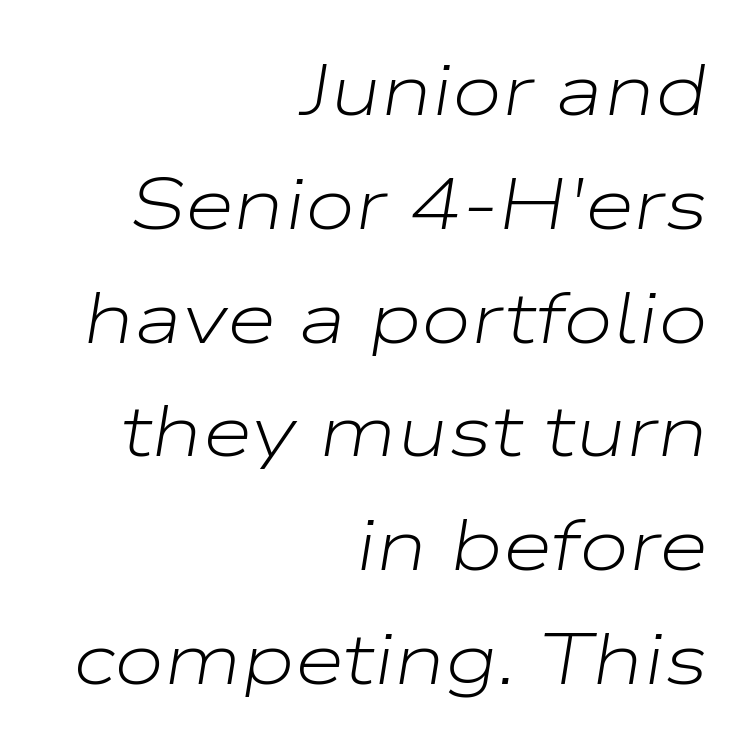
{"italic": "yes", "lean": "right", "slant_degrees": 9, "bold": "no", "weight": "light", "width": "wide", "stroke_contrast": "low", "x_height": "medium", "monospaced": "no", "underline": "no", "align": "right", "line_spacing": "normal", "line_spacing_ratio": 1.58, "letter_spacing": "normal", "letter_spacing_em": 0.0, "glyph_px": 72}
